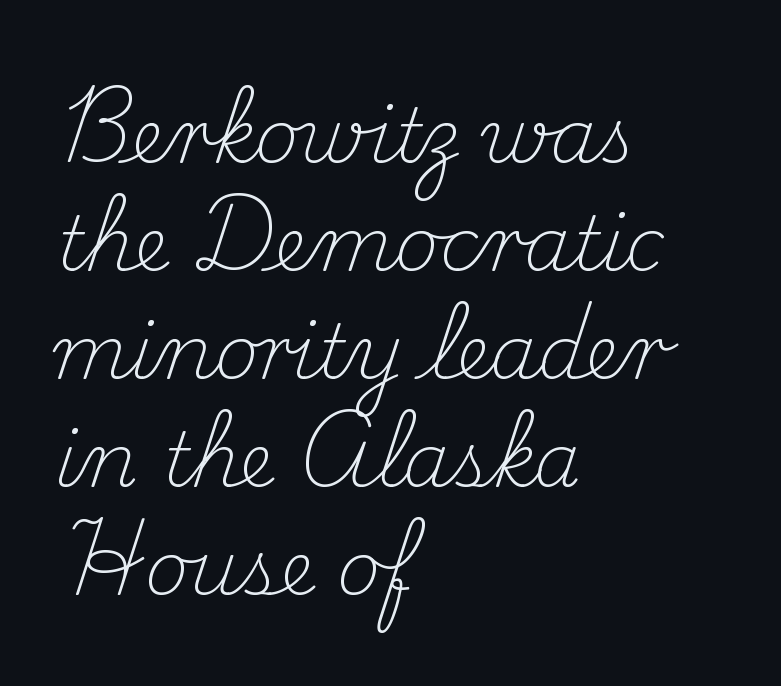
To sum up the face: it has serifs. Summary of vertical rhythm: regular, with standard interline spacing. The zone under the glyphs is completely vacant. The lines are quadded left. This is not heavy type; no bold has been used. Here the designer chose a conventional face with non-uniform glyph widths.
